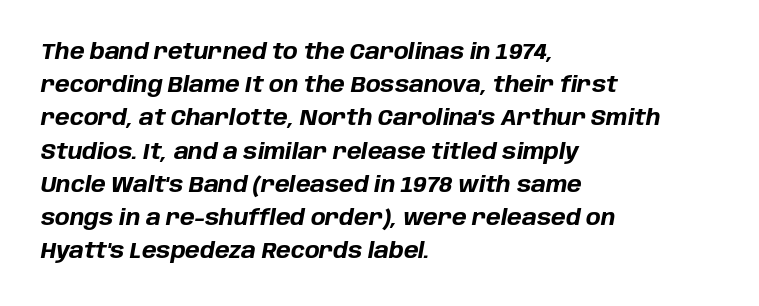
Q: Is the text bold? A: Yes.
Q: Is the text italic (slanted)? A: Yes, it leans right by about 10 degrees.
Q: Is the text underlined? A: No.
Q: How is the paragraph aligned? A: Left-aligned.
Q: Is the spacing between letters normal or unusually wide? A: Normal.
Q: Is the spacing between lines tight, normal or loose? A: Normal.
